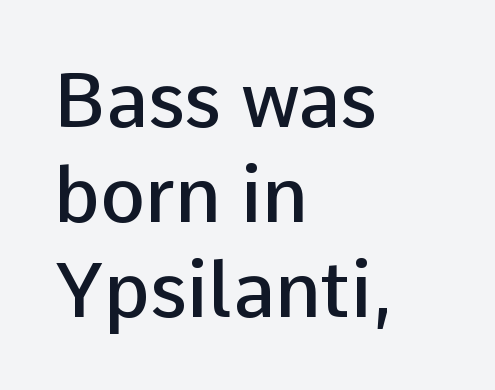
{"serif": "no", "italic": "no", "bold": "semi", "weight": "semibold", "width": "normal", "stroke_contrast": "low", "x_height": "medium", "monospaced": "no", "underline": "no", "align": "left", "line_spacing": "normal", "line_spacing_ratio": 1.25, "letter_spacing": "normal", "letter_spacing_em": 0.0, "glyph_px": 76}
